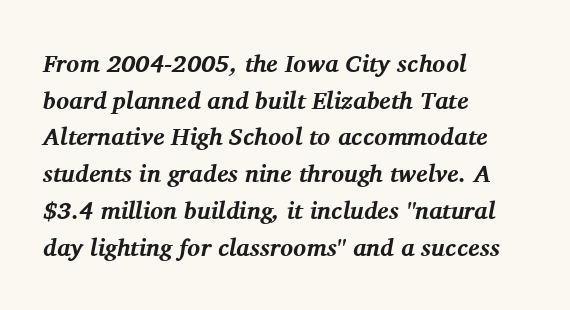
Thick stems and heavy bowls — unmistakably bold. Italic: yes, the glyphs are oblique. Type without underlining. Baseline-to-baseline distance is the conventional proportion of letter height.
